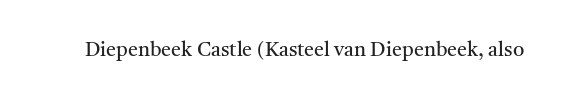
Q: Is the text bold? A: No.
Q: Is the text italic (slanted)? A: No, it is upright.
Q: Is the text underlined? A: No.
Q: Is the spacing between letters normal or unusually wide? A: Normal.
